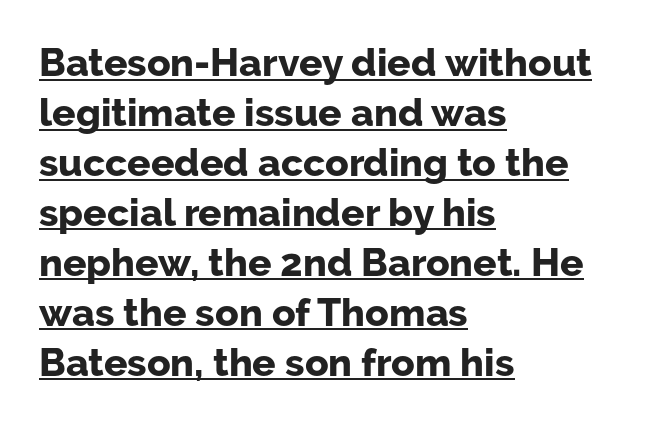
{"serif": "no", "italic": "no", "bold": "yes", "weight": "bold", "width": "normal", "stroke_contrast": "low", "x_height": "medium", "monospaced": "no", "underline": "yes", "align": "left", "line_spacing": "normal", "line_spacing_ratio": 1.28, "letter_spacing": "normal", "letter_spacing_em": 0.0, "glyph_px": 39}
